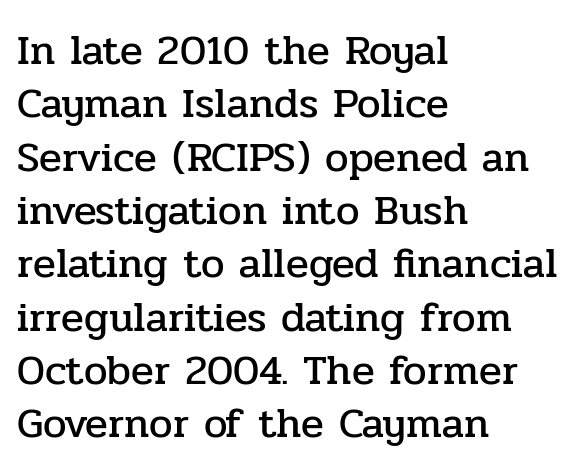
Q: Is the text italic (slanted)? A: No, it is upright.
Q: Is the typeface a serif or a sans-serif typeface? A: Serif.
Q: Is the text underlined? A: No.
Q: How is the paragraph aligned? A: Left-aligned.
Q: Is the spacing between letters normal or unusually wide? A: Normal.
Q: Is the spacing between lines tight, normal or loose? A: Normal.
Q: Width (condensed, normal, or wide)? A: Normal.
Q: Stroke contrast? A: Low.
Q: x-height? A: Medium.
Q: Monospaced? A: No.
